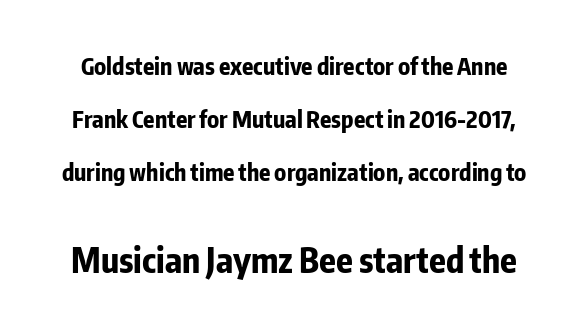
Q: Is the text bold? A: Yes.
Q: Is the text italic (slanted)? A: No, it is upright.
Q: Is the typeface a serif or a sans-serif typeface? A: Sans-serif.
Q: Is the text underlined? A: No.
Q: Is the spacing between letters normal or unusually wide? A: Normal.
Q: Is the spacing between lines tight, normal or loose? A: Loose.
Q: Which block of text is set in a larger size, the first (top) or the second (bottom)? A: The second (bottom) one.
Q: Width (condensed, normal, or wide)? A: Condensed.
Q: Stroke contrast? A: Low.
Q: x-height? A: Medium.
Q: Monospaced? A: No.
